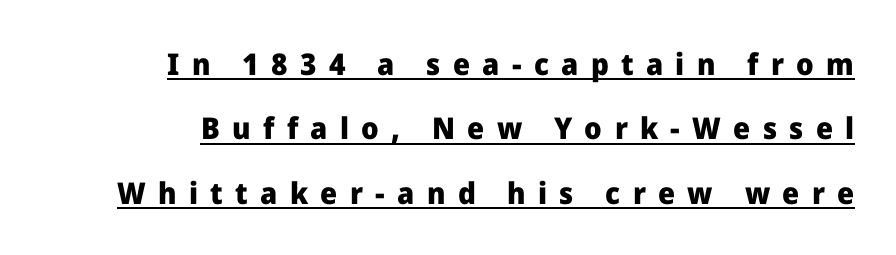
Q: Is the text bold? A: Yes.
Q: Is the text italic (slanted)? A: No, it is upright.
Q: Is the typeface a serif or a sans-serif typeface? A: Sans-serif.
Q: Is the text underlined? A: Yes.
Q: How is the paragraph aligned? A: Right-aligned.
Q: Is the spacing between letters normal or unusually wide? A: Unusually wide.
Q: Is the spacing between lines tight, normal or loose? A: Loose.
Q: Width (condensed, normal, or wide)? A: Normal.
Q: Stroke contrast? A: Low.
Q: x-height? A: Medium.
Q: Monospaced? A: No.
